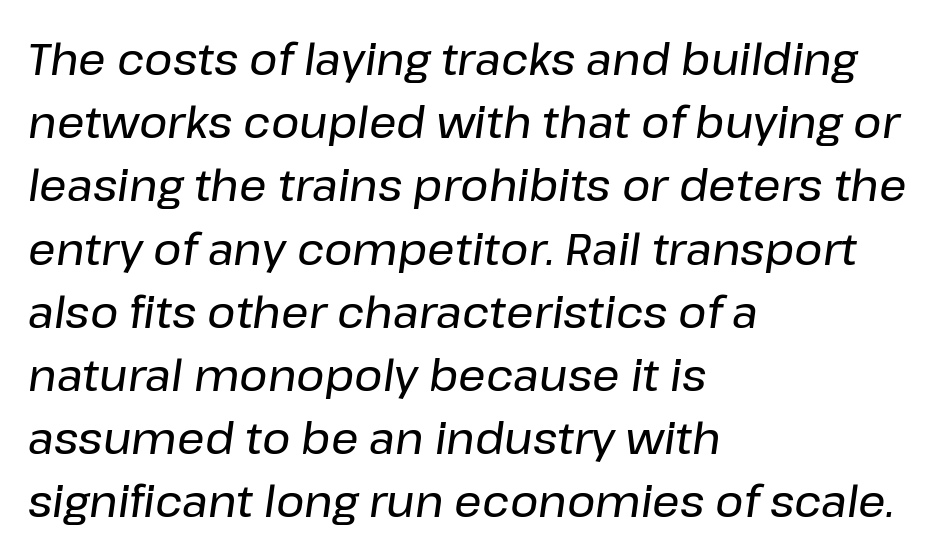
Underlining? Definitely not there. You could not count columns in this text — the font is proportionally spaced. The specimen reads as italic at a glance. Notice how descenders clear the ascenders below comfortably — that's standard leading. Honestly, the letter spacing is just normal — you wouldn't notice it. The compositor pushed each line to the left boundary.
